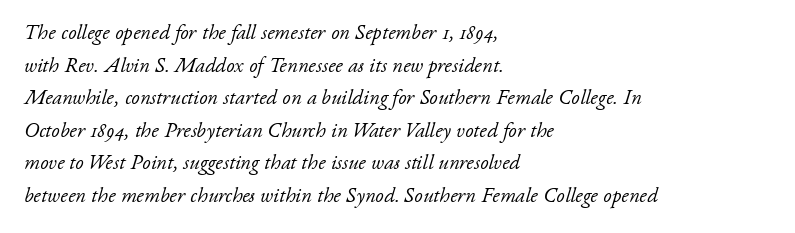
{"italic": "yes", "lean": "right", "slant_degrees": 17, "bold": "no", "underline": "no", "align": "left", "line_spacing": "normal", "line_spacing_ratio": 1.55, "letter_spacing": "normal", "letter_spacing_em": 0.0, "glyph_px": 21}
